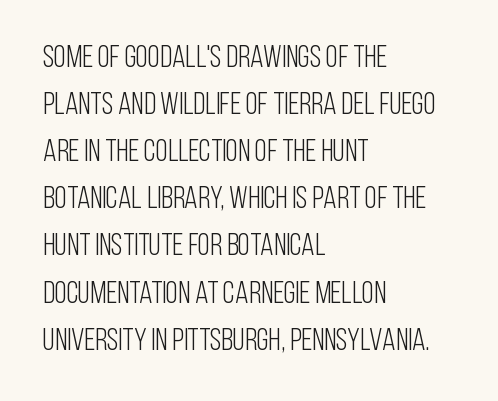
{"serif": "no", "italic": "no", "bold": "no", "weight": "light", "width": "condensed", "stroke_contrast": "low", "x_height": "large", "monospaced": "no", "underline": "no", "align": "left", "line_spacing": "normal", "line_spacing_ratio": 1.52, "letter_spacing": "normal", "letter_spacing_em": 0.0, "glyph_px": 31}
